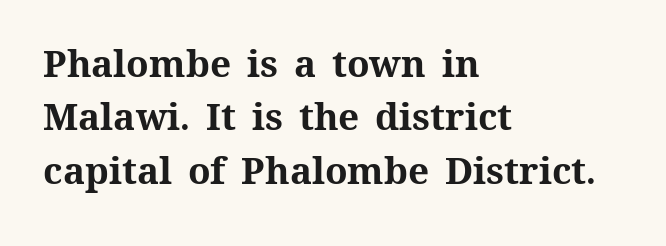
Underlining? Definitely not there. Normally led — the rows are evenly, conventionally spaced. This sample has the flowing, uneven cadence of proportional lettering. Default kerning and tracking; the words read as compact shapes.
